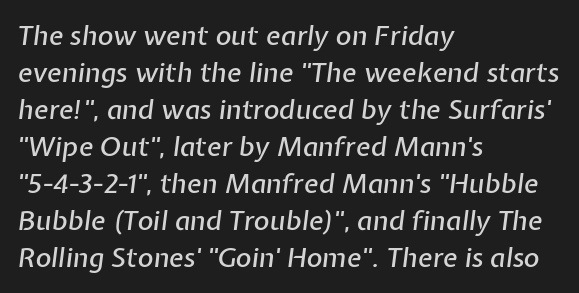
Underlining? Definitely not there. Letter spacing: default. Regarding leading, the lines here are spaced in the standard way. Compared with a centered layout, this one pins lines to the left instead. This is oblique type, the kind used for emphasis or titles.
